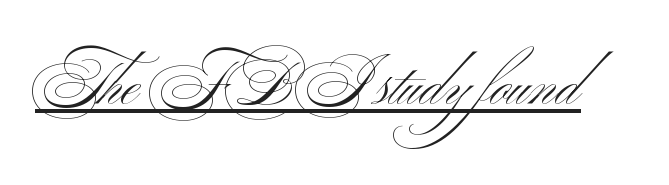
The image shows 60 px light, wide sans-serif type; set normal letter spacing, underlined; medium stroke contrast and a small x-height.
